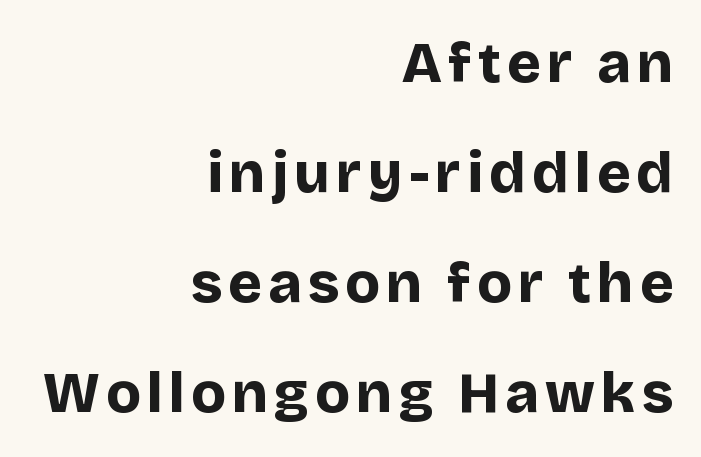
Q: Is the text bold? A: Yes.
Q: Is the text italic (slanted)? A: No, it is upright.
Q: Is the typeface a serif or a sans-serif typeface? A: Sans-serif.
Q: Is the text underlined? A: No.
Q: How is the paragraph aligned? A: Right-aligned.
Q: Is the spacing between lines tight, normal or loose? A: Loose.
Q: Width (condensed, normal, or wide)? A: Normal.
Q: Stroke contrast? A: Low.
Q: x-height? A: Large.
Q: Monospaced? A: No.
